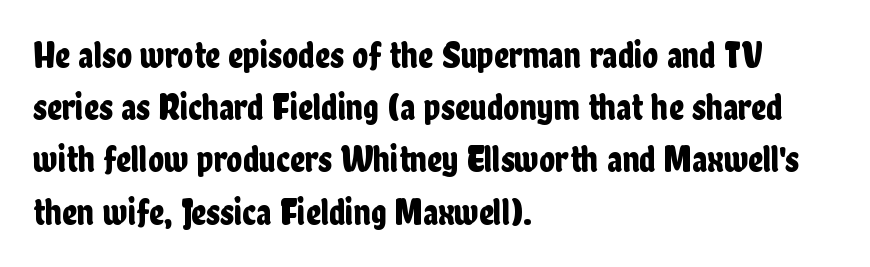
Q: Is the text italic (slanted)? A: No, it is upright.
Q: Is the typeface a serif or a sans-serif typeface? A: Sans-serif.
Q: Is the text underlined? A: No.
Q: How is the paragraph aligned? A: Left-aligned.
Q: Is the spacing between letters normal or unusually wide? A: Normal.
Q: Is the spacing between lines tight, normal or loose? A: Normal.
Q: Width (condensed, normal, or wide)? A: Condensed.
Q: Stroke contrast? A: Low.
Q: x-height? A: Medium.
Q: Monospaced? A: No.
